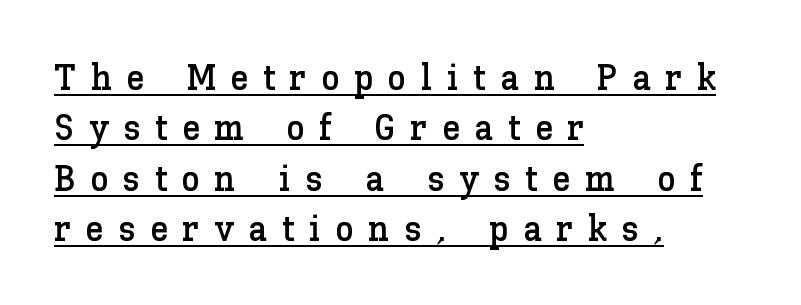
Observe the wide spacing: letters keep a clear distance from each other. Left-aligned paragraph, ragged on the right. Here the designer chose a conventional face with non-uniform glyph widths. Looks like someone drew a line under every word here. The font's upright variant was chosen for this text.
